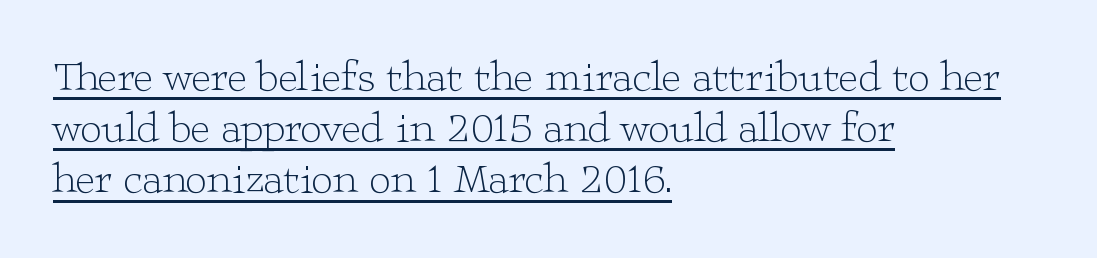
The rendering anchors every line to the left-hand side. The rendering keeps characters at their native spacing. The string is rendered with underlining switched on. You could not count columns in this text — the font is proportionally spaced. This reads as an unemphasized weight, regular at the heaviest.
